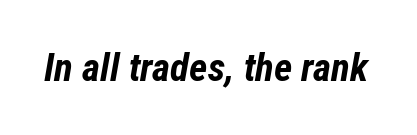
In terms of letterspacing, this is plain default setting. The rendering uses a bold face; every stroke is thick and dark. Think of a printed novel: that variable character pitch is what you see here. Notice how the stems are inclined rather than vertical — that's the hallmark of italics. Beneath every word, the page is bare.
